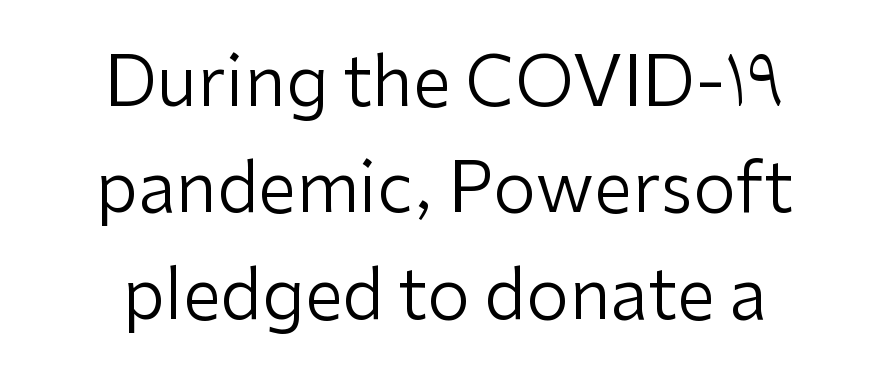
No word sits above an underline. The letters look calm and open, with moderate or lighter stems. You can tell from the bare stems that sans-serif type was used. What stands out about the letter spacing? Nothing — it is the standard amount. The rag falls on both sides of this text block equally. The face used here is proportionally spaced, like ordinary book or web type.
